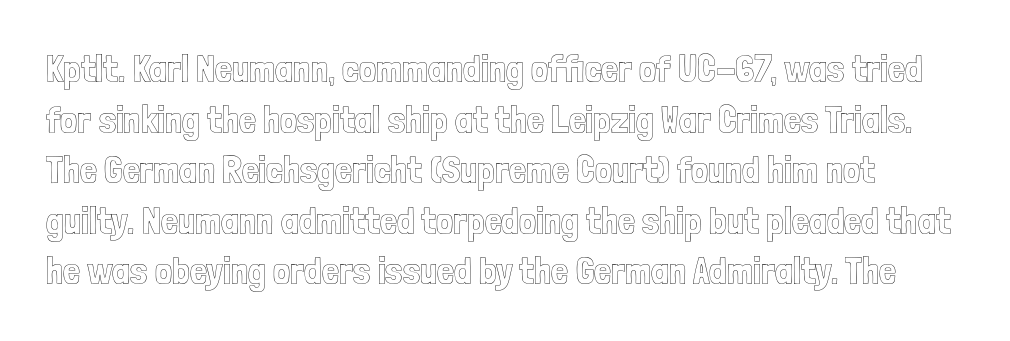
Q: Is the text italic (slanted)? A: No, it is upright.
Q: Is the text underlined? A: No.
Q: Is the spacing between letters normal or unusually wide? A: Normal.
Q: Is the spacing between lines tight, normal or loose? A: Normal.
Q: Width (condensed, normal, or wide)? A: Condensed.
Q: x-height? A: Medium.
Q: Monospaced? A: No.
